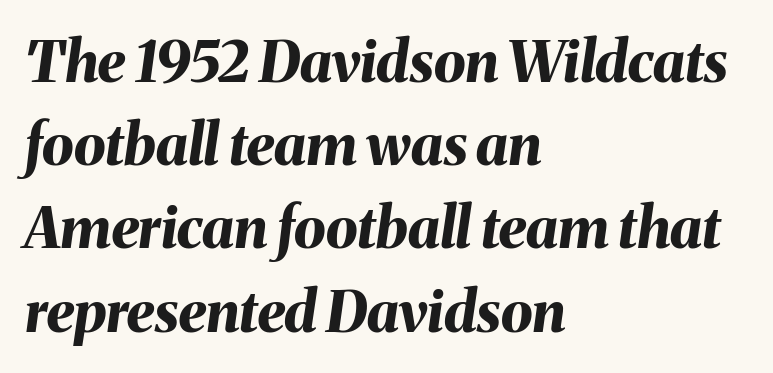
The image shows 57 px bold type, italic (leaning right); set left-aligned, normal line spacing (1.46x), normal letter spacing, not underlined; medium stroke contrast and a medium x-height.
